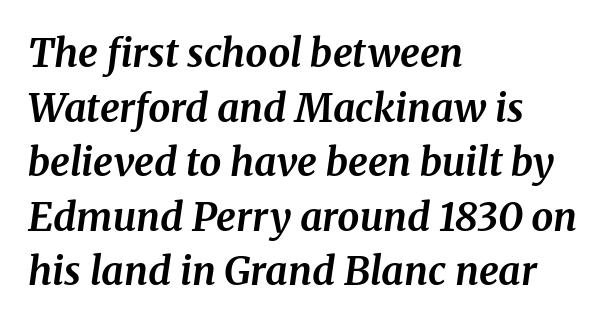
The lines in this sample share a left origin and differ only in where they stop. A typesetter would call this zero additional tracking. Nobody drew a line under any word here. I'd describe the lettering as bold — thick and assertive.
